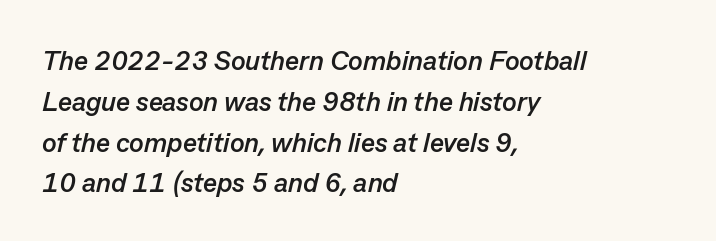
Letter spacing: default. Observe the lean: these are italic letterforms. Horizontally, the lines are justified to the leading edge only. Has an underline been added? It has not. Each new line begins a customary step beneath the previous one. How heavy is the stroke? Heavy — this is a bold.
